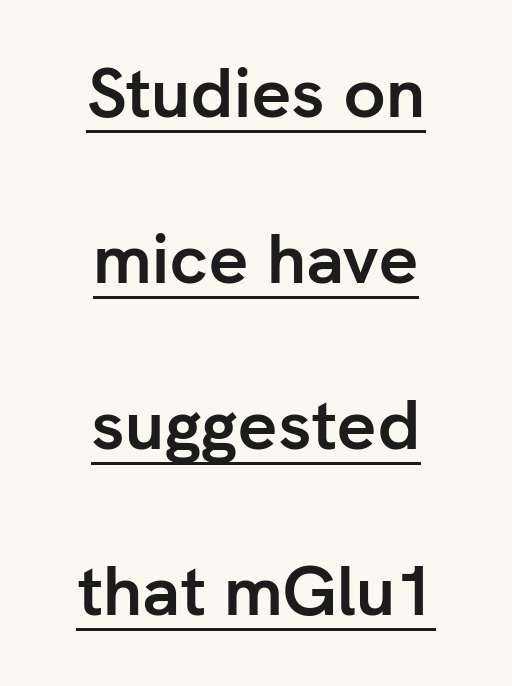
The image shows 70 px semibold sans-serif type, upright; set centered, loose line spacing (2.37x), normal letter spacing, underlined; low stroke contrast and a medium x-height.
